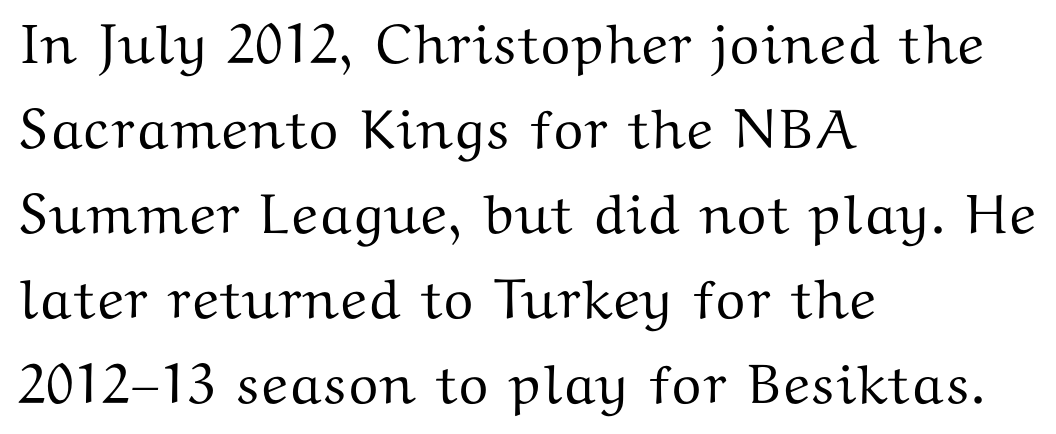
The image shows 56 px wide serif type, upright; set left-aligned, normal line spacing (1.52x), normal letter spacing, not underlined; medium stroke contrast and a medium x-height.
